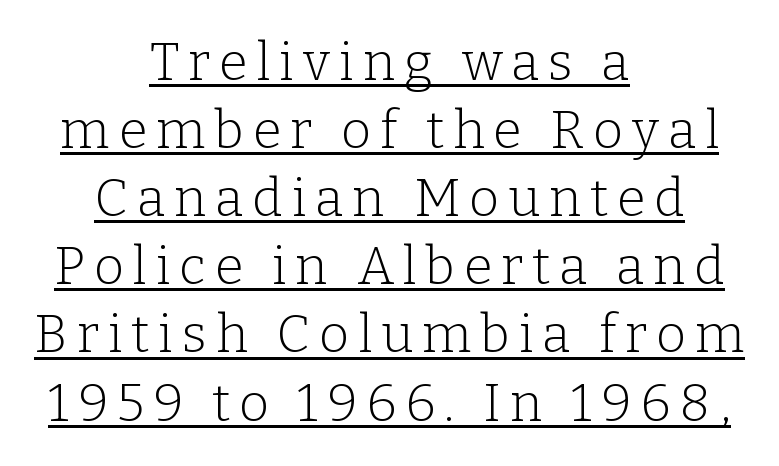
{"serif": "yes", "italic": "no", "bold": "no", "weight": "light", "width": "normal", "stroke_contrast": "low", "x_height": "medium", "monospaced": "no", "underline": "yes", "align": "center", "line_spacing": "normal", "line_spacing_ratio": 1.31, "glyph_px": 52}
